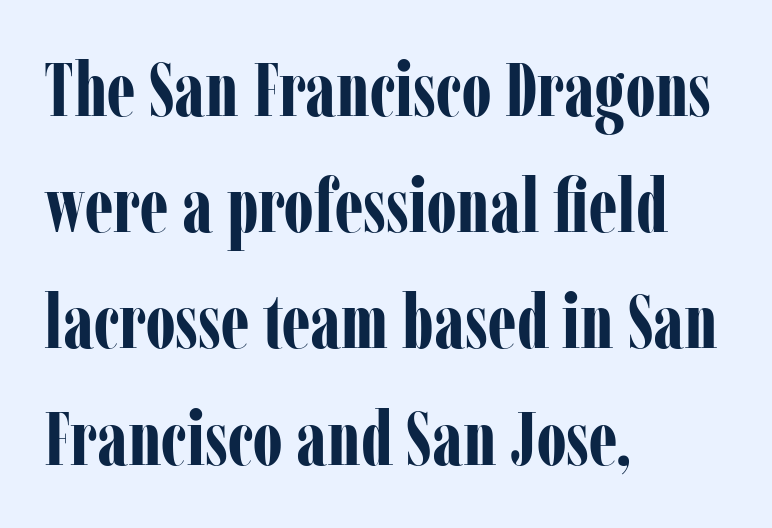
{"serif": "yes", "italic": "no", "bold": "yes", "weight": "bold", "width": "condensed", "stroke_contrast": "low", "x_height": "medium", "monospaced": "no", "underline": "no", "align": "left", "line_spacing": "normal", "line_spacing_ratio": 1.55, "letter_spacing": "normal", "letter_spacing_em": 0.0, "glyph_px": 75}
